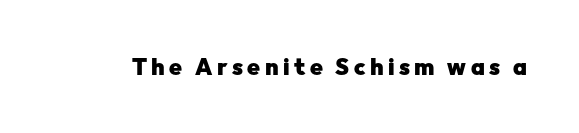
Q: Is the text bold? A: Yes.
Q: Is the text italic (slanted)? A: No, it is upright.
Q: Is the text underlined? A: No.
